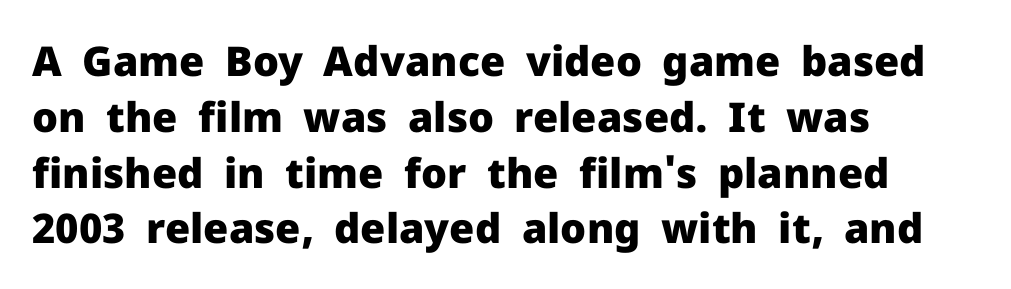
The designer went with a sans here, leaving each stem footless. Rule under the text: the space is simply empty. Short note: letters normally spaced. In CSS terms this would be text-align: left. You'd pick this weight for a headline — it's a proper bold.
